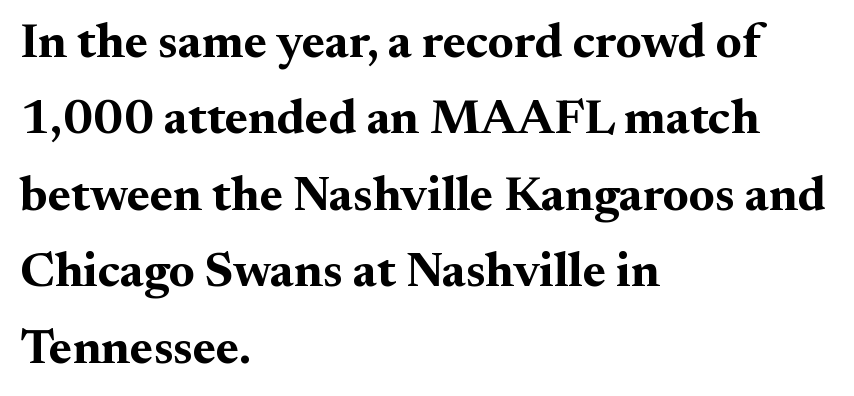
The image shows 49 px bold serif type, upright; set left-aligned, normal line spacing (1.56x), normal letter spacing, not underlined; medium stroke contrast and a small x-height.
